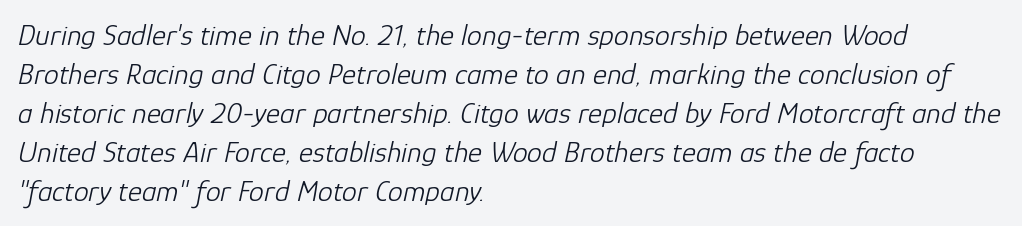
Letters rest on an invisible, unmarked baseline. Leading matches the norm, producing a regular column. The strokes carry an ordinary text weight at most. Designer's note — italics engaged.
